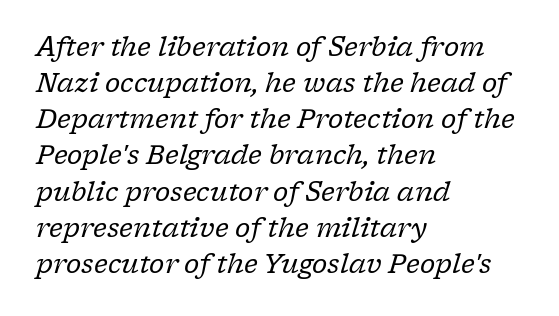
{"italic": "yes", "lean": "right", "slant_degrees": 17, "bold": "no", "underline": "no", "align": "left", "line_spacing": "normal", "line_spacing_ratio": 1.39, "letter_spacing": "normal", "letter_spacing_em": 0.0, "glyph_px": 26}
